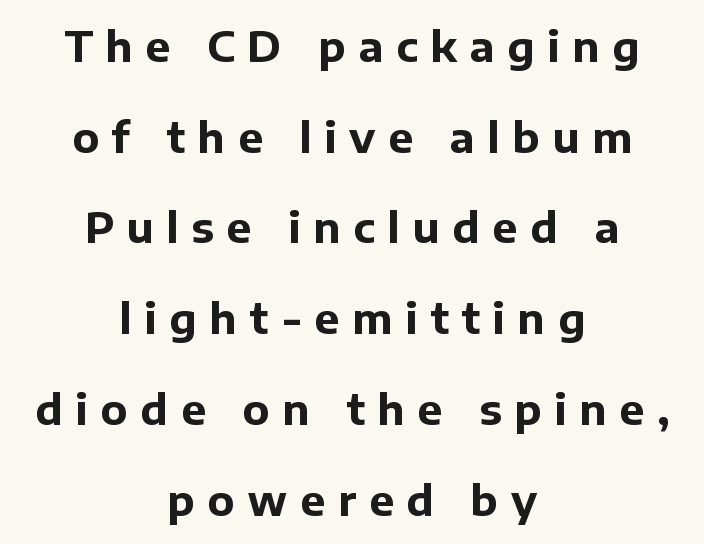
Q: Is the text bold? A: Yes.
Q: Is the text italic (slanted)? A: No, it is upright.
Q: Is the typeface a serif or a sans-serif typeface? A: Sans-serif.
Q: Is the text underlined? A: No.
Q: How is the paragraph aligned? A: Centered.
Q: Is the spacing between letters normal or unusually wide? A: Unusually wide.
Q: Is the spacing between lines tight, normal or loose? A: Loose.
Q: Width (condensed, normal, or wide)? A: Normal.
Q: Stroke contrast? A: Low.
Q: x-height? A: Medium.
Q: Monospaced? A: No.
